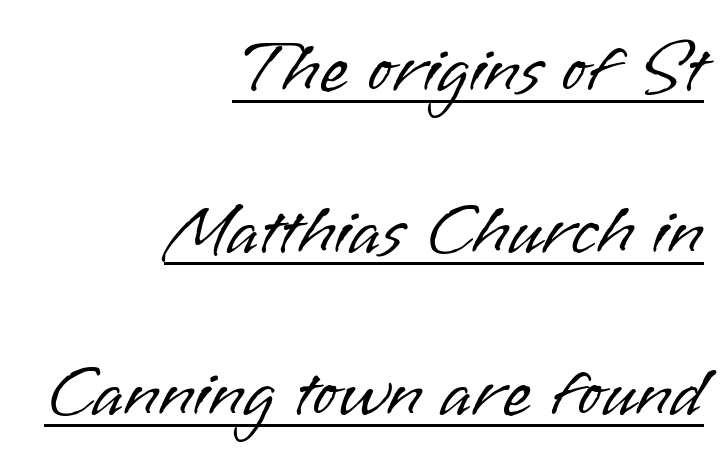
Is this a heavy cut? Hardly; it is regular or lighter. Note the varied advance widths — an 'i' is clearly narrower than an 'm'. Quick note: interline space is abundant. Casual observation: everything's shoved over to the right. No extra tracking has been applied to these lines.
